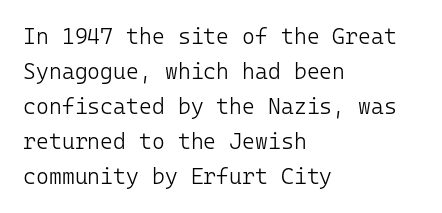
The image shows 22 px text type, upright; set left-aligned, normal line spacing (1.59x), normal letter spacing, not underlined.
